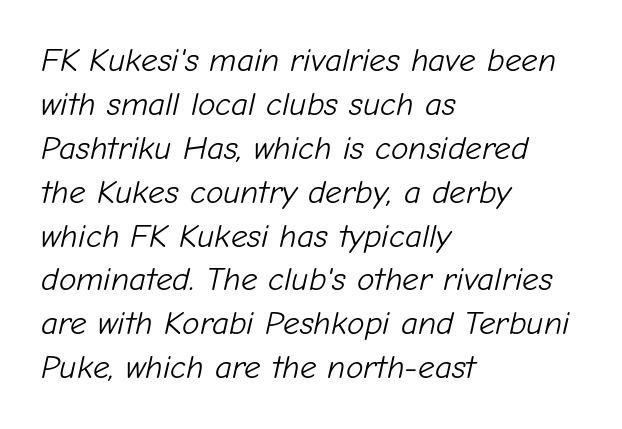
Stroke mass is kept to a normal reading level or below. In terms of posture, this sample is oblique. All the whitespace from short lines collects on the right. The rendering uses natural spacing where letterforms have individual widths. The face used here is rendered with its standard letterfit.
